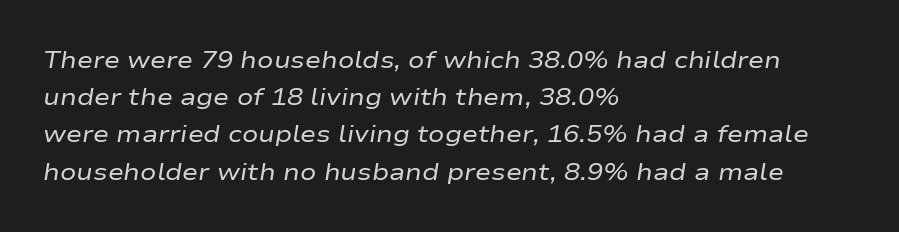
The face used here has a pronounced slope to its letters. These lines keep a tight, regular rhythm from letter to letter. The space directly below the letters is spotless. Does the copy run flush right? No — it runs flush left. If you measured baseline to baseline, you'd find a middling distance.
